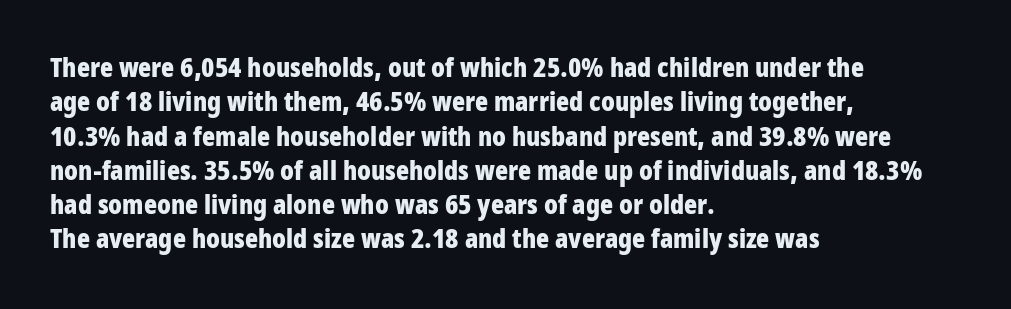
{"italic": "no", "bold": "yes", "underline": "no", "align": "left", "line_spacing": "normal", "line_spacing_ratio": 1.27, "letter_spacing": "normal", "letter_spacing_em": 0.0, "glyph_px": 27}
